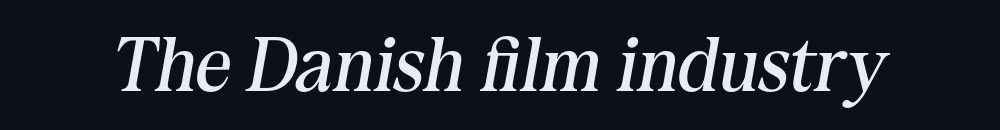
Style check: oblique. Unmarked baselines from the first word to the last. Letter spacing: default. The letters advance in unequal steps, a hallmark of proportional type.
